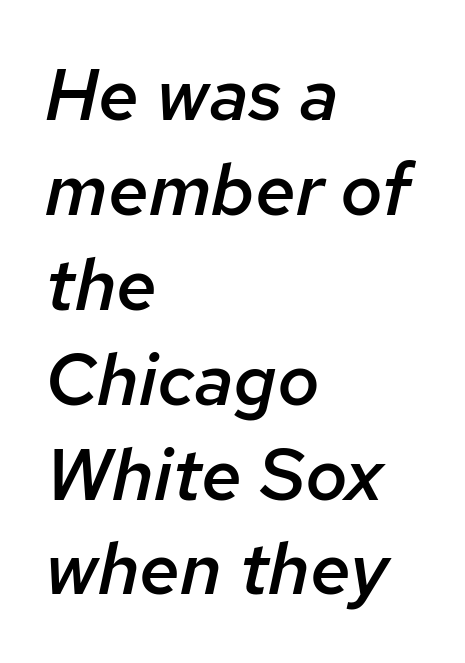
How heavy is the stroke? Medium-heavy — a semibold, shy of bold. The lines in this sample share a left origin and differ only in where they stop. The vertical gap from one line to the next is medium. A typesetter would call this proportional, since set widths differ per character.
